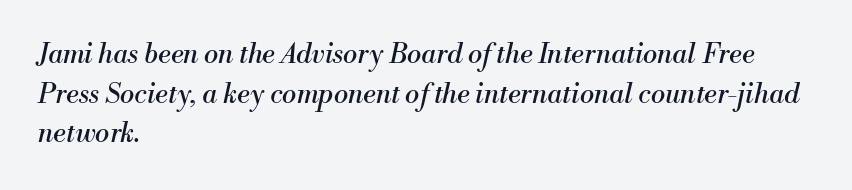
{"italic": "yes", "lean": "right", "slant_degrees": 13, "bold": "no", "underline": "no", "align": "left", "line_spacing": "normal", "line_spacing_ratio": 1.47, "letter_spacing": "normal", "letter_spacing_em": 0.0, "glyph_px": 27}
